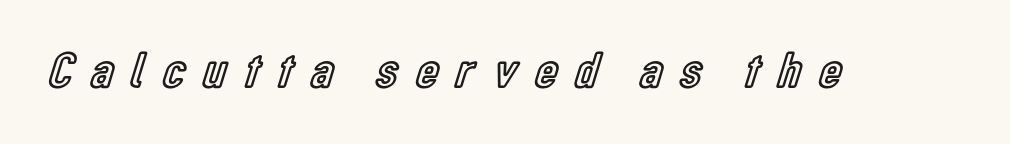
Q: Is the text italic (slanted)? A: Yes.
Q: Is the text underlined? A: No.
Q: Is the spacing between letters normal or unusually wide? A: Unusually wide.
Q: Width (condensed, normal, or wide)? A: Condensed.
Q: x-height? A: Medium.
Q: Monospaced? A: No.
